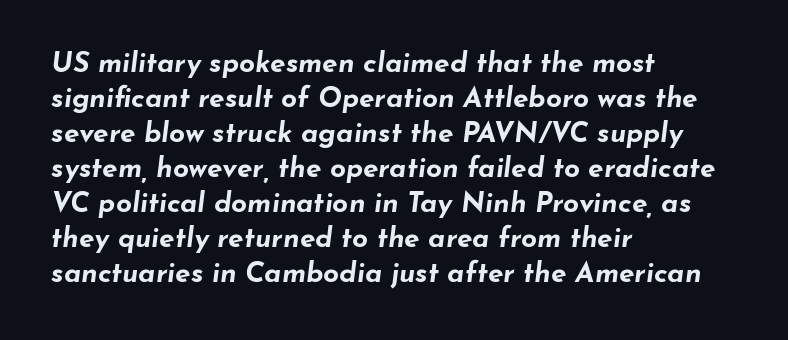
{"italic": "yes", "lean": "right", "slant_degrees": 7, "bold": "yes", "weight": "bold", "width": "wide", "stroke_contrast": "low", "x_height": "small", "monospaced": "no", "underline": "no", "align": "left", "line_spacing": "normal", "line_spacing_ratio": 1.25, "letter_spacing": "normal", "letter_spacing_em": 0.0, "glyph_px": 28}
